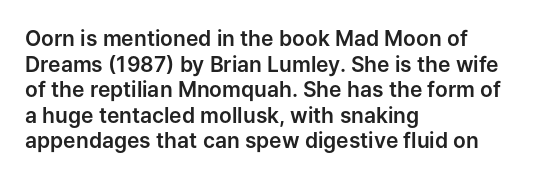
The image shows 21 px text type, upright; set left-aligned, line spacing 1.22x, normal letter spacing, not underlined.
